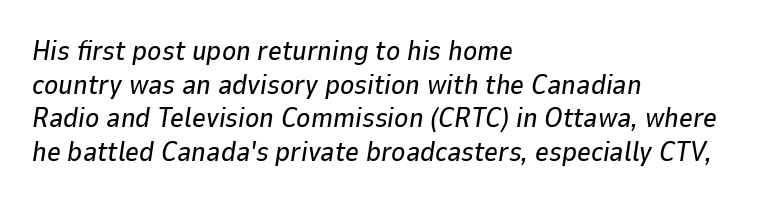
{"italic": "yes", "lean": "right", "slant_degrees": 9, "underline": "no", "align": "left", "line_spacing": "normal", "line_spacing_ratio": 1.25, "letter_spacing": "normal", "letter_spacing_em": 0.0, "glyph_px": 27}
